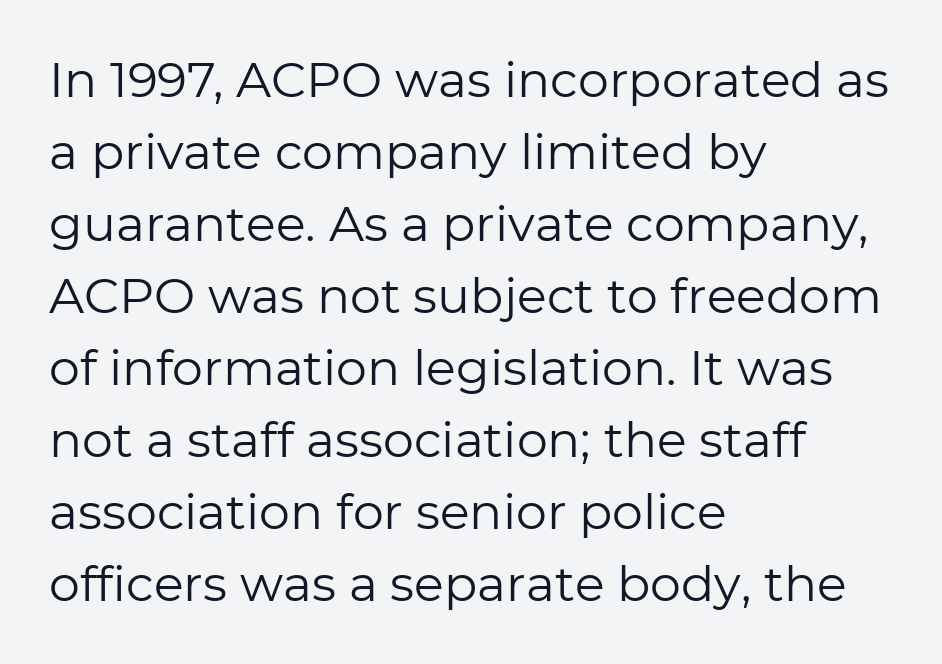
The image shows 49 px regular-weight sans-serif type, upright; set left-aligned, normal line spacing (1.47x), normal letter spacing, not underlined; low stroke contrast and a medium x-height.
